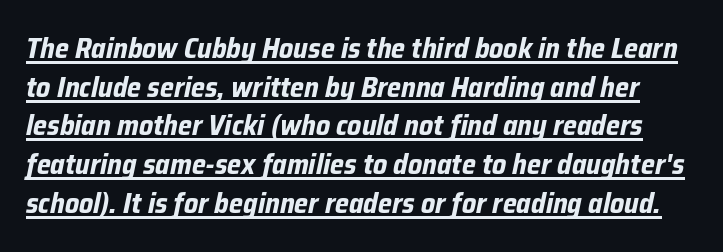
The image shows 28 px bold type, italic (leaning right); set normal line spacing (1.38x), normal letter spacing, underlined; low stroke contrast and a medium x-height.
